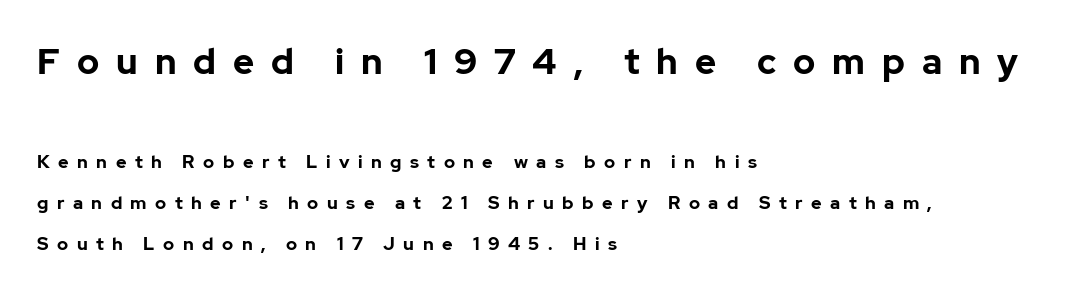
Descender tails drop into unmarked territory. The face used here is proportionally spaced, like ordinary book or web type. Plenty of ink on the page — the face is bold. If you drew a line through each stem, it would be perfectly vertical. Is this a sans? Yes — the strokes have no serifs.
